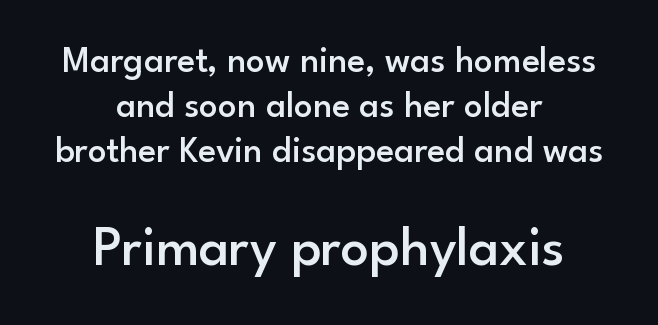
Q: Is the text bold? A: Semi-bold.
Q: Is the text italic (slanted)? A: No, it is upright.
Q: Is the typeface a serif or a sans-serif typeface? A: Sans-serif.
Q: Is the text underlined? A: No.
Q: How is the paragraph aligned? A: Centered.
Q: Is the spacing between letters normal or unusually wide? A: Normal.
Q: Which block of text is set in a larger size, the first (top) or the second (bottom)? A: The second (bottom) one.
Q: Width (condensed, normal, or wide)? A: Normal.
Q: Stroke contrast? A: Low.
Q: x-height? A: Small.
Q: Monospaced? A: No.
